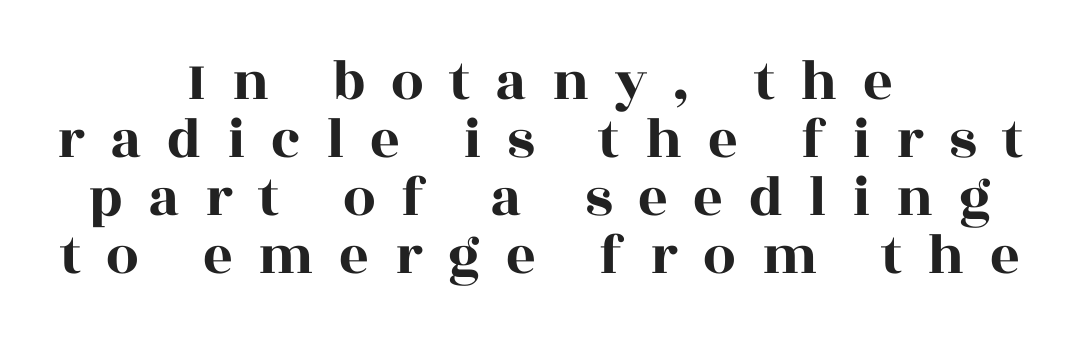
The image shows 58 px wide serif type, upright; set centered, tight line spacing (1.0x), unusually wide letter spacing (+0.44 em), not underlined; a large x-height.
